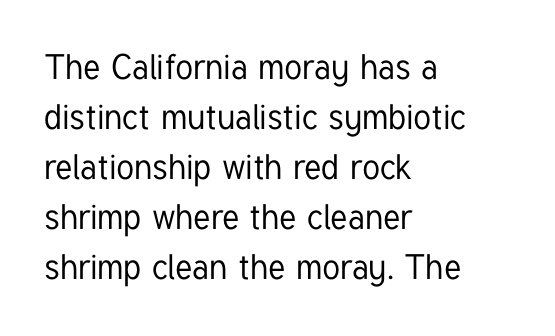
{"serif": "no", "italic": "no", "width": "condensed", "stroke_contrast": "low", "x_height": "medium", "monospaced": "no", "underline": "no", "align": "left", "line_spacing": "normal", "line_spacing_ratio": 1.43, "letter_spacing": "normal", "letter_spacing_em": 0.0, "glyph_px": 35}
